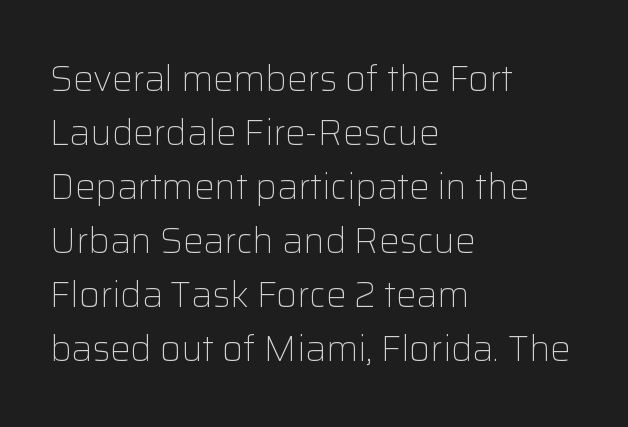
The image shows 36 px light sans-serif type, upright; set left-aligned, normal line spacing (1.5x), normal letter spacing, not underlined; low stroke contrast and a medium x-height.
